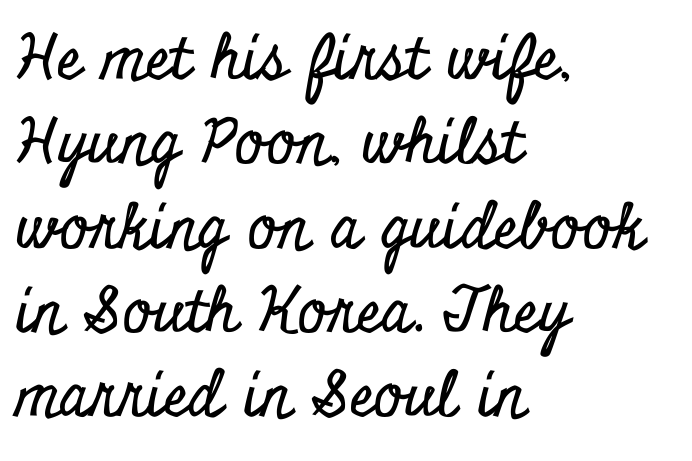
{"serif": "yes", "width": "condensed", "stroke_contrast": "low", "x_height": "small", "monospaced": "no", "underline": "no", "align": "left", "line_spacing": "normal", "line_spacing_ratio": 1.36, "letter_spacing": "normal", "letter_spacing_em": 0.0, "glyph_px": 62}
